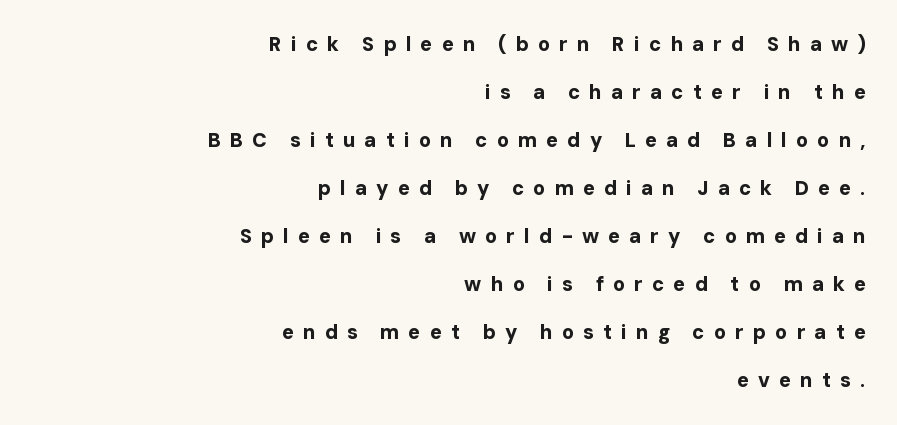
Q: Is the text bold? A: Yes.
Q: Is the text italic (slanted)? A: No, it is upright.
Q: Is the text underlined? A: No.
Q: How is the paragraph aligned? A: Right-aligned.
Q: Is the spacing between letters normal or unusually wide? A: Unusually wide.
Q: Is the spacing between lines tight, normal or loose? A: Loose.
